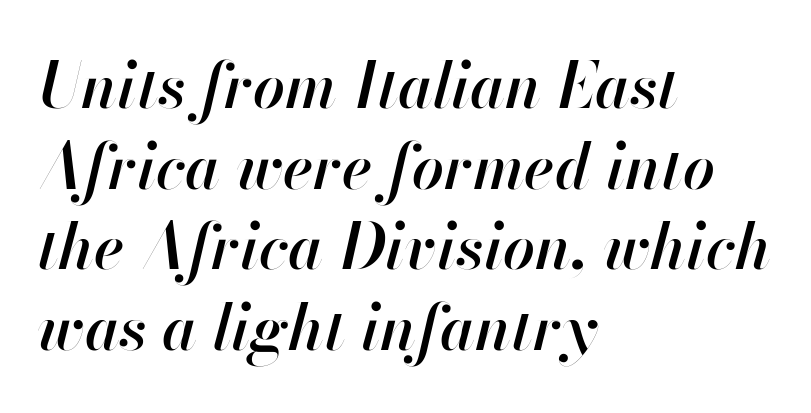
Q: Is the text bold? A: Semi-bold.
Q: Is the text italic (slanted)? A: Yes, it leans right by about 13 degrees.
Q: Is the text underlined? A: No.
Q: How is the paragraph aligned? A: Left-aligned.
Q: Is the spacing between letters normal or unusually wide? A: Normal.
Q: Is the spacing between lines tight, normal or loose? A: Normal.
Q: Width (condensed, normal, or wide)? A: Normal.
Q: Stroke contrast? A: High.
Q: x-height? A: Small.
Q: Monospaced? A: No.
